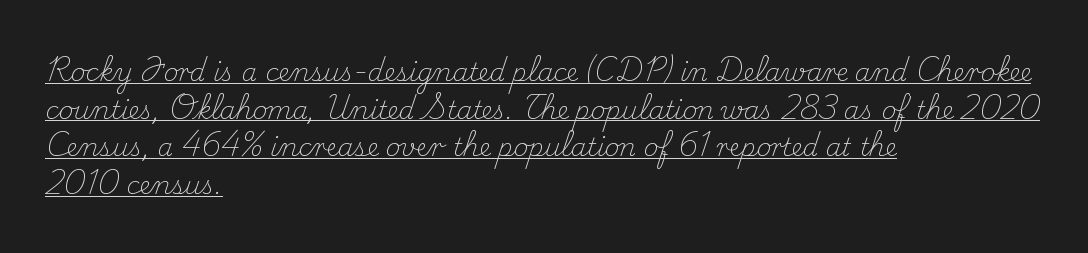
Q: Is the text bold? A: No.
Q: Is the text italic (slanted)? A: Yes.
Q: Is the text underlined? A: Yes.
Q: How is the paragraph aligned? A: Left-aligned.
Q: Is the spacing between letters normal or unusually wide? A: Normal.
Q: Is the spacing between lines tight, normal or loose? A: Normal.
